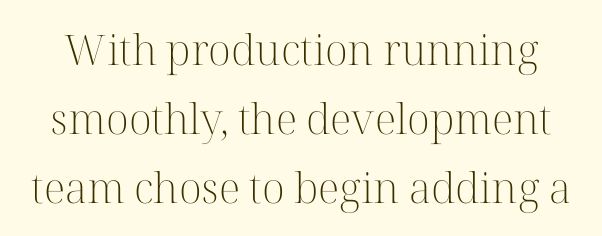
The image shows 42 px light serif type, upright; set normal line spacing (1.64x), normal letter spacing, not underlined; high stroke contrast and a medium x-height.
